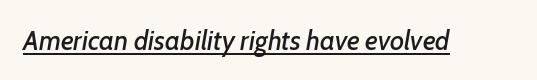
The image shows 27 px text type, italic (leaning right); set normal letter spacing, underlined.
